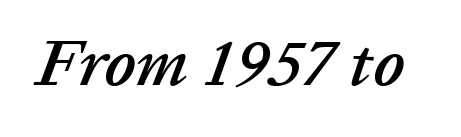
Q: Is the text italic (slanted)? A: Yes, it leans right by about 20 degrees.
Q: Is the text underlined? A: No.
Q: Is the spacing between letters normal or unusually wide? A: Normal.
Q: Width (condensed, normal, or wide)? A: Normal.
Q: Stroke contrast? A: Low.
Q: x-height? A: Medium.
Q: Monospaced? A: No.
